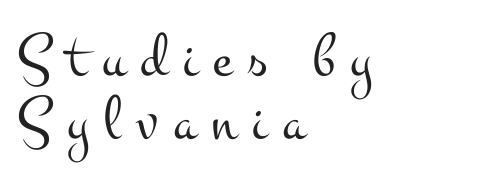
A light-to-regular cut is what we see here. The rendering uses natural spacing where letterforms have individual widths. These lines are set flush left with a ragged right edge.
